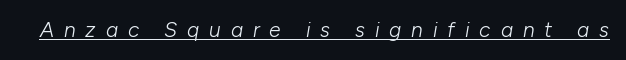
{"italic": "yes", "lean": "right", "slant_degrees": 10, "bold": "no", "underline": "yes", "letter_spacing": "wide", "letter_spacing_em": 0.47, "glyph_px": 21}
